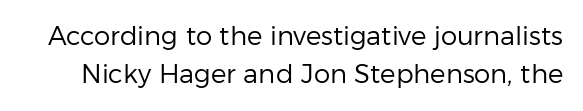
The image shows 26 px text type, upright; set normal line spacing (1.45x), normal letter spacing, not underlined.
